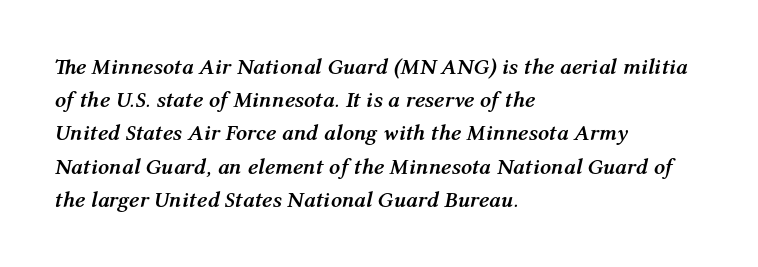
The image shows 22 px bold type, italic (leaning right); set left-aligned, normal line spacing (1.51x), normal letter spacing, not underlined.
